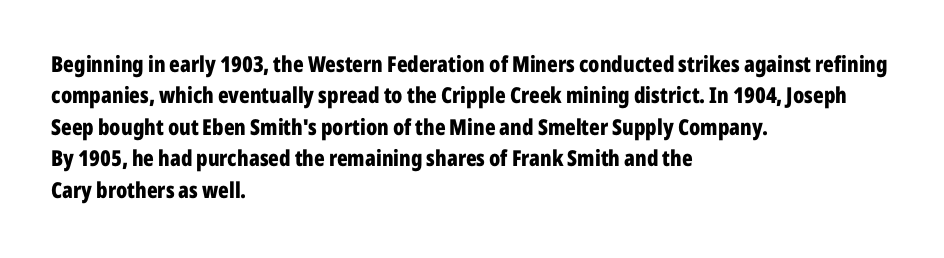
The image shows 22 px bold type, upright; set left-aligned, normal line spacing (1.43x), normal letter spacing, not underlined.
